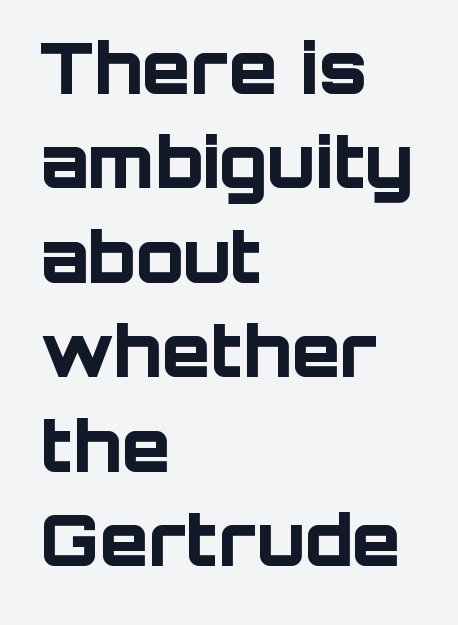
Q: Is the text bold? A: Yes.
Q: Is the text italic (slanted)? A: No, it is upright.
Q: Is the typeface a serif or a sans-serif typeface? A: Sans-serif.
Q: Is the text underlined? A: No.
Q: How is the paragraph aligned? A: Left-aligned.
Q: Is the spacing between letters normal or unusually wide? A: Normal.
Q: Is the spacing between lines tight, normal or loose? A: Normal.
Q: Width (condensed, normal, or wide)? A: Normal.
Q: Stroke contrast? A: Low.
Q: x-height? A: Large.
Q: Monospaced? A: No.
